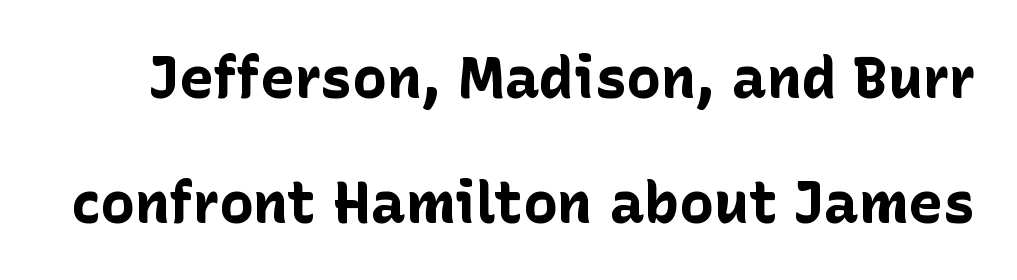
{"serif": "no", "italic": "no", "bold": "yes", "weight": "bold", "width": "normal", "stroke_contrast": "low", "x_height": "medium", "monospaced": "no", "underline": "no", "line_spacing": "loose", "line_spacing_ratio": 2.15, "letter_spacing": "normal", "letter_spacing_em": 0.0, "glyph_px": 58}
